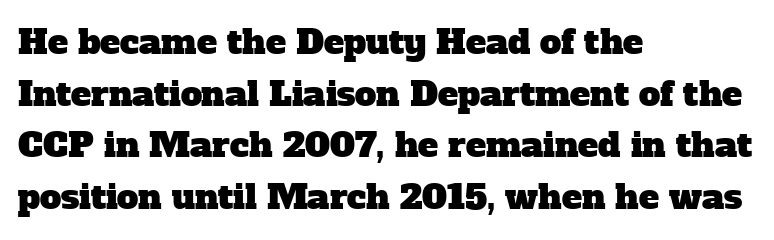
Looks like regular typesetting: each glyph gets only the width it needs. The type family on display is of the serif kind. Tracking value appears to be zero — textbook default spacing. The space directly below the letters is spotless. Line beginnings align vertically; line endings do not.
